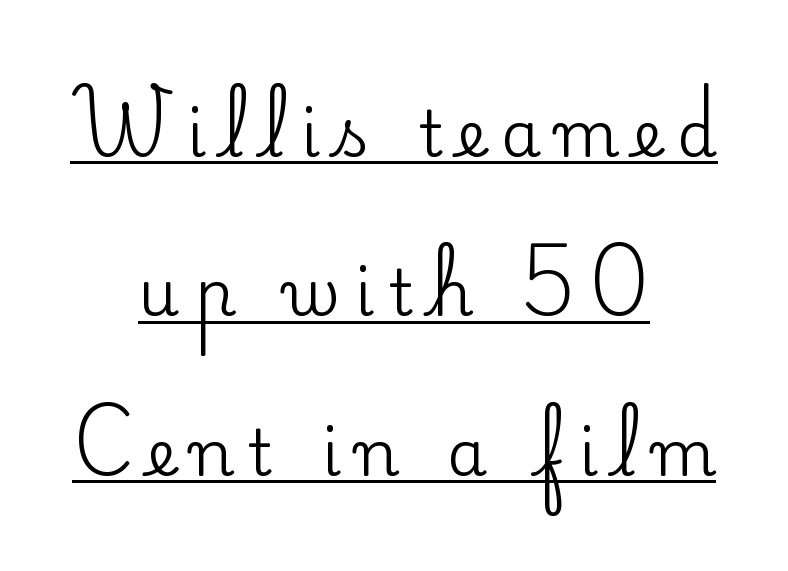
The image shows 64 px serif type, upright; set centered, loose line spacing (2.49x), unusually wide letter spacing (+0.23 em), underlined; low stroke contrast and a small x-height.
